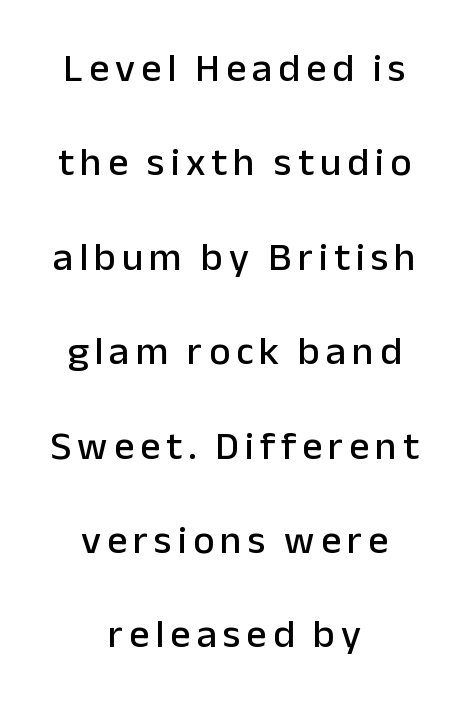
Q: Is the text italic (slanted)? A: No, it is upright.
Q: Is the typeface a serif or a sans-serif typeface? A: Sans-serif.
Q: Is the text underlined? A: No.
Q: How is the paragraph aligned? A: Centered.
Q: Is the spacing between lines tight, normal or loose? A: Loose.
Q: Width (condensed, normal, or wide)? A: Normal.
Q: Stroke contrast? A: Low.
Q: x-height? A: Medium.
Q: Monospaced? A: No.
